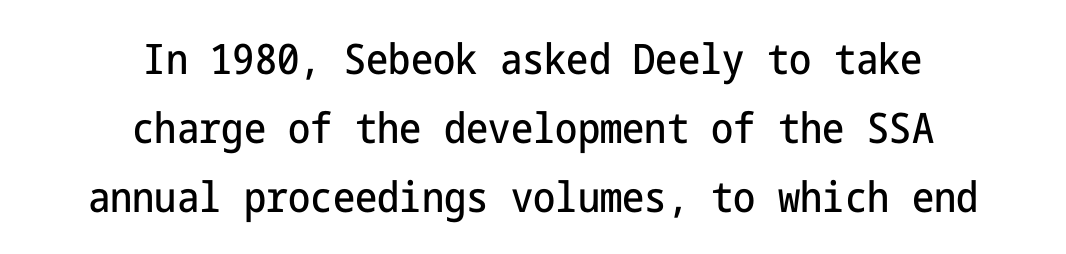
Q: Is the text italic (slanted)? A: No, it is upright.
Q: Is the typeface a serif or a sans-serif typeface? A: Sans-serif.
Q: Is the text underlined? A: No.
Q: How is the paragraph aligned? A: Centered.
Q: Is the spacing between letters normal or unusually wide? A: Normal.
Q: Is the spacing between lines tight, normal or loose? A: Normal.
Q: Width (condensed, normal, or wide)? A: Condensed.
Q: Stroke contrast? A: Low.
Q: x-height? A: Medium.
